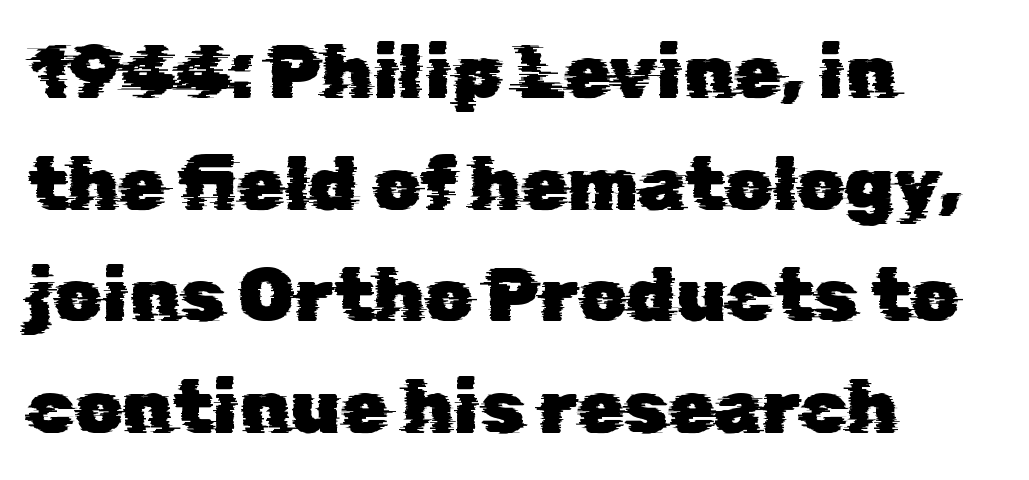
{"serif": "no", "width": "normal", "stroke_contrast": "low", "x_height": "medium", "monospaced": "no", "underline": "no", "align": "left", "line_spacing": "normal", "line_spacing_ratio": 1.49, "letter_spacing": "normal", "letter_spacing_em": 0.0, "glyph_px": 75}
